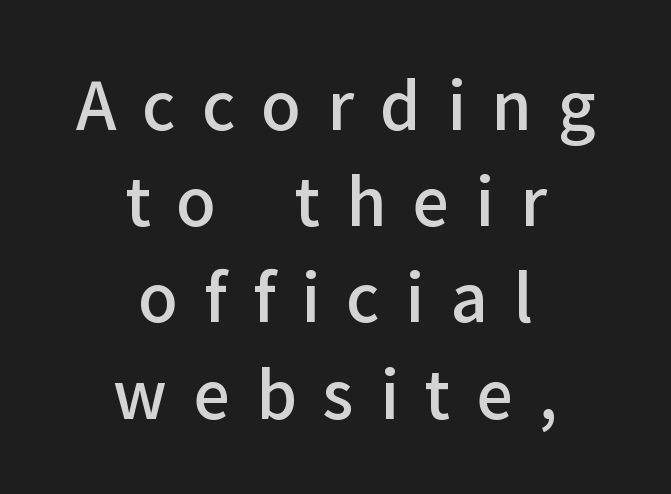
Check under the words: just untouched page. The passage shown is typeset with a sans-serif family. These words are printed semibold, heavier than regular yet not bold. Ascenders rise straight up at ninety degrees.
